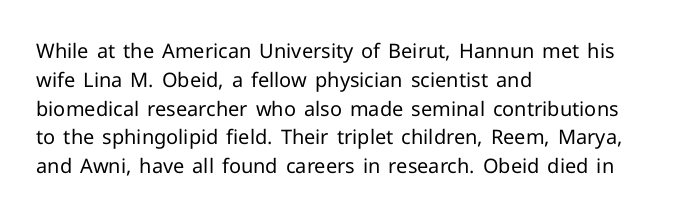
Vertical strokes here are truly vertical. The typesetting does not lean heavy: it is not bold. These lines keep a tight, regular rhythm from letter to letter. Anything drawn beneath the words? Only blank space. The designer left line spacing at the default. Caption: multi-line text, flush left, ragged right.
